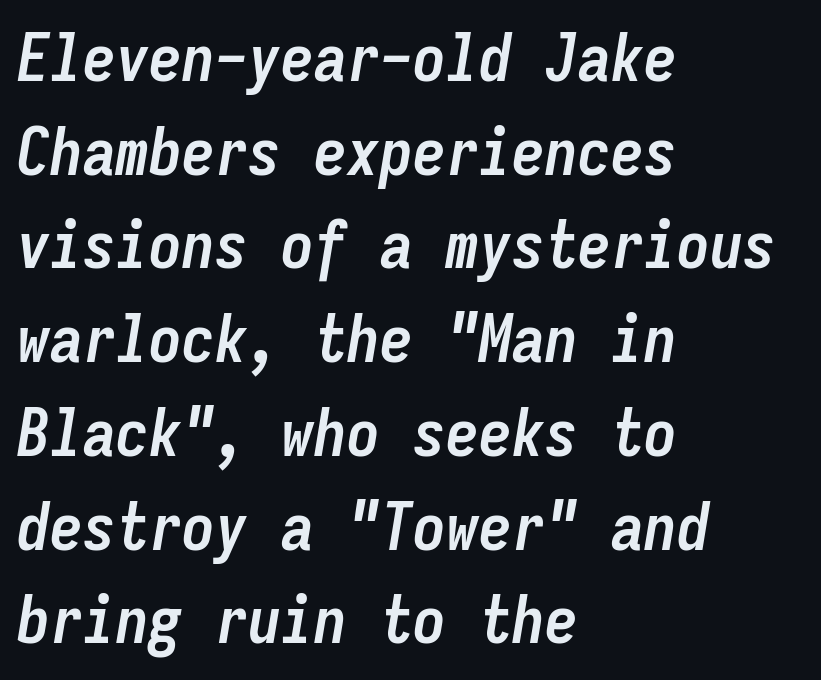
The image shows 66 px semibold, condensed type, italic (leaning right), monospaced; set left-aligned, normal line spacing (1.42x), normal letter spacing, not underlined; low stroke contrast and a medium x-height.
